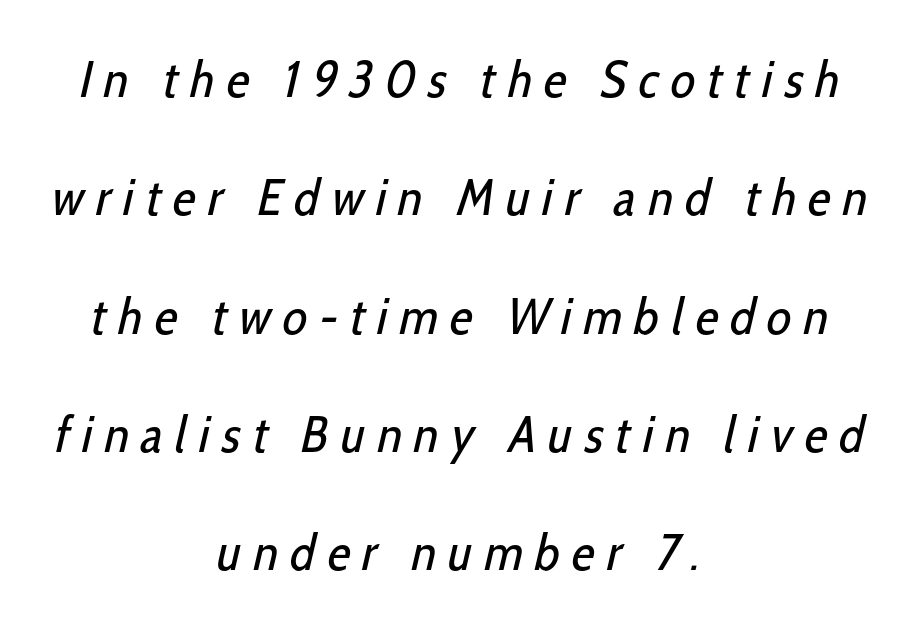
Q: Is the text bold? A: No.
Q: Is the typeface a serif or a sans-serif typeface? A: Sans-serif.
Q: Is the text underlined? A: No.
Q: How is the paragraph aligned? A: Centered.
Q: Is the spacing between letters normal or unusually wide? A: Unusually wide.
Q: Is the spacing between lines tight, normal or loose? A: Loose.
Q: Width (condensed, normal, or wide)? A: Condensed.
Q: Stroke contrast? A: Low.
Q: x-height? A: Medium.
Q: Monospaced? A: No.
